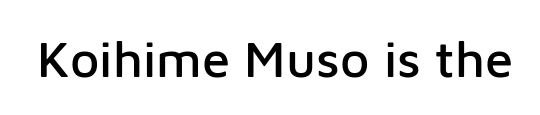
The image shows 51 px sans-serif type, upright; set normal letter spacing, not underlined; low stroke contrast and a medium x-height.
